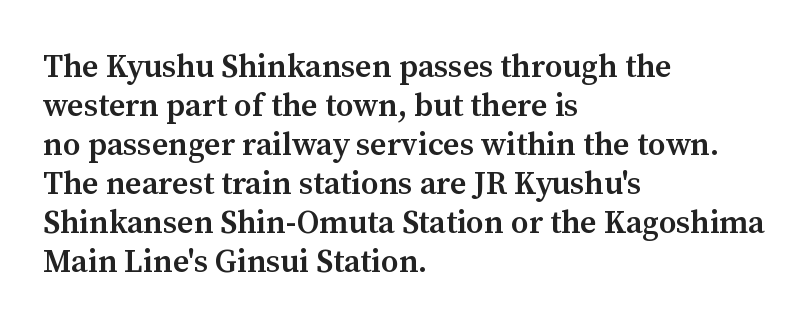
Set as a demibold, roughly 600 on the weight scale. Think of a printed novel: that variable character pitch is what you see here. In terms of posture, this sample is upright. Which margin do the lines hug? The left one — the right edge is uneven. Each row of text sits above clean, open space.
